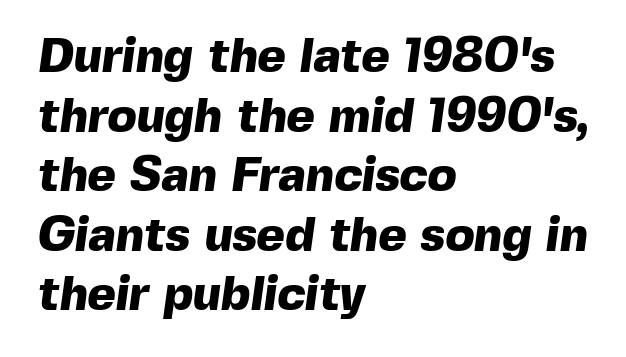
{"serif": "no", "bold": "yes", "weight": "heavy", "width": "normal", "x_height": "medium", "monospaced": "no", "underline": "no", "align": "left", "line_spacing_ratio": 1.24, "letter_spacing": "normal", "letter_spacing_em": 0.0, "glyph_px": 48}
